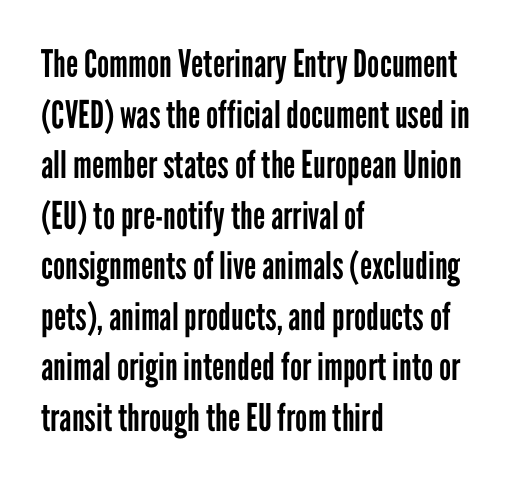
{"serif": "no", "italic": "no", "bold": "no", "weight": "regular", "width": "condensed", "stroke_contrast": "low", "x_height": "medium", "monospaced": "no", "underline": "no", "align": "left", "line_spacing": "normal", "line_spacing_ratio": 1.33, "letter_spacing": "normal", "letter_spacing_em": 0.0, "glyph_px": 38}
